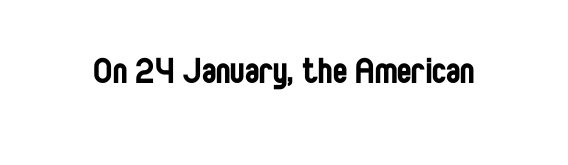
Q: Is the text bold? A: No.
Q: Is the text italic (slanted)? A: No, it is upright.
Q: Is the typeface a serif or a sans-serif typeface? A: Sans-serif.
Q: Is the text underlined? A: No.
Q: Is the spacing between letters normal or unusually wide? A: Normal.
Q: Width (condensed, normal, or wide)? A: Condensed.
Q: Stroke contrast? A: Low.
Q: x-height? A: Large.
Q: Monospaced? A: No.
